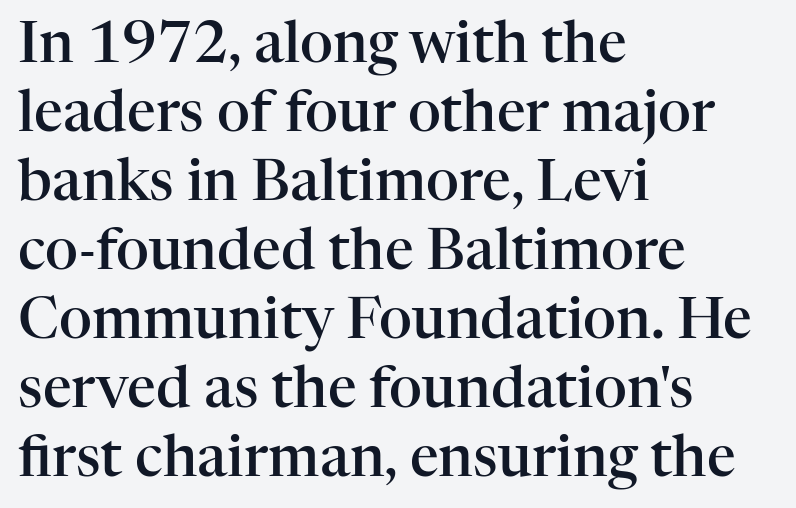
The image shows 57 px semibold serif type, upright; set left-aligned, line spacing 1.21x, normal letter spacing, not underlined; high stroke contrast and a medium x-height.
